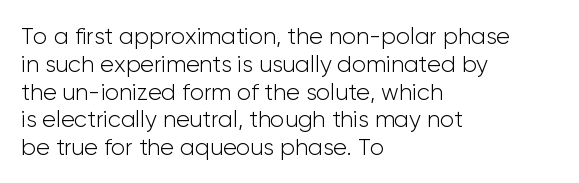
Italic: no, the glyphs are upright roman. Typeset ragged right — the left edge is the straight one. The gaps between neighbouring characters are ordinary and unremarkable. No letter is thick-stroked: the sample isn't bold. Lines of text with bare space underneath.
